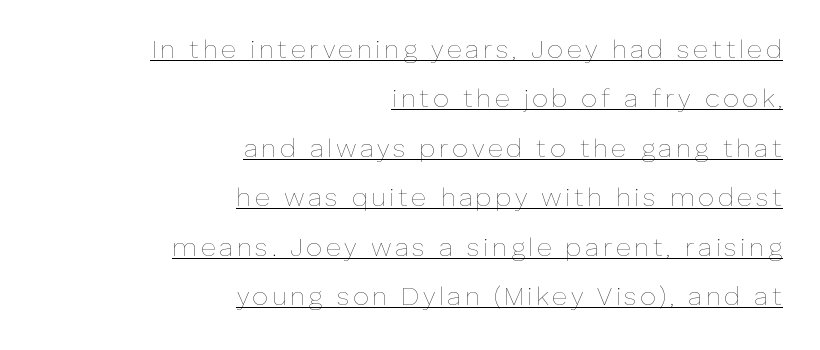
The image shows 26 px text type, upright; set right-aligned, loose line spacing (1.9x), underlined.
